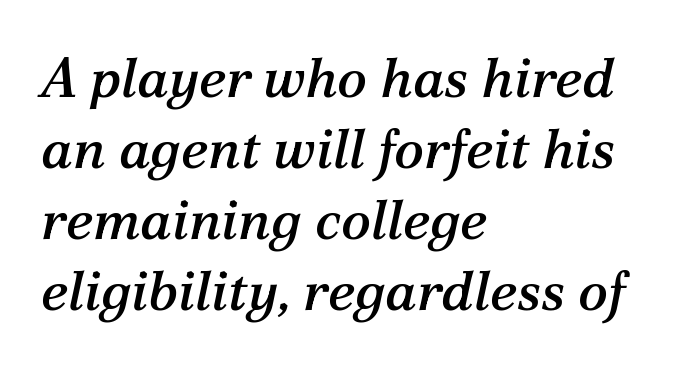
{"serif": "yes", "italic": "yes", "lean": "right", "slant_degrees": 12, "width": "normal", "stroke_contrast": "medium", "x_height": "medium", "monospaced": "no", "underline": "no", "align": "left", "line_spacing": "normal", "line_spacing_ratio": 1.27, "letter_spacing": "normal", "letter_spacing_em": 0.0, "glyph_px": 56}
